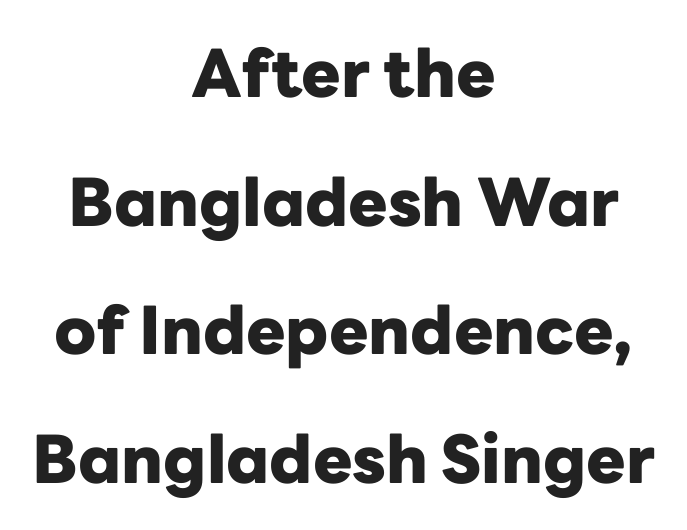
{"serif": "no", "italic": "no", "bold": "yes", "weight": "heavy", "width": "normal", "stroke_contrast": "low", "x_height": "medium", "monospaced": "no", "underline": "no", "align": "center", "line_spacing": "loose", "line_spacing_ratio": 1.95, "letter_spacing": "normal", "letter_spacing_em": 0.0, "glyph_px": 66}
